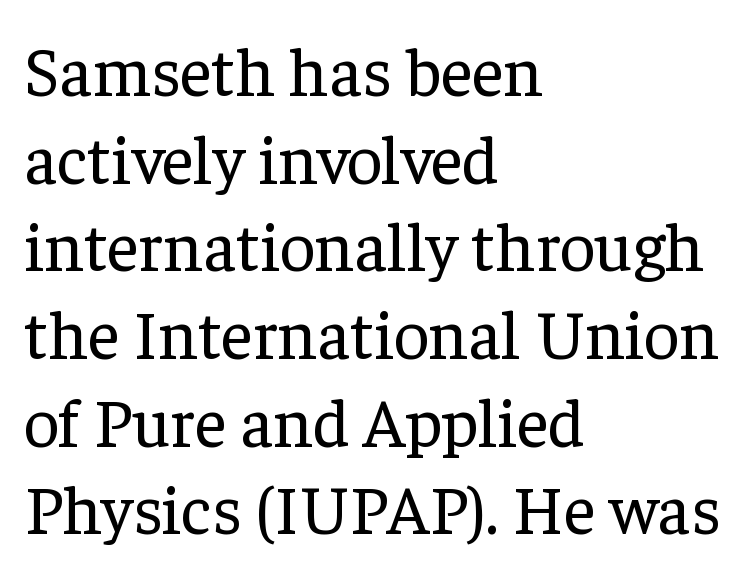
The image shows 69 px regular-weight serif type, upright; set left-aligned, normal line spacing (1.27x), normal letter spacing, not underlined; low stroke contrast and a medium x-height.
